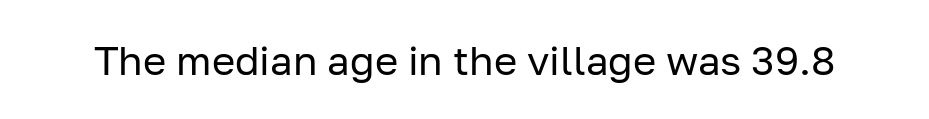
Q: Is the text bold? A: No.
Q: Is the text italic (slanted)? A: No, it is upright.
Q: Is the typeface a serif or a sans-serif typeface? A: Sans-serif.
Q: Is the text underlined? A: No.
Q: Is the spacing between letters normal or unusually wide? A: Normal.
Q: Width (condensed, normal, or wide)? A: Normal.
Q: Stroke contrast? A: Low.
Q: x-height? A: Medium.
Q: Monospaced? A: No.
